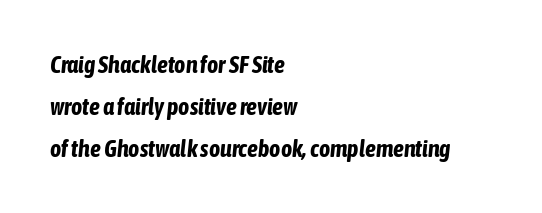
The image shows 24 px bold type, italic (leaning right); set left-aligned, line spacing 1.74x, normal letter spacing, not underlined.
